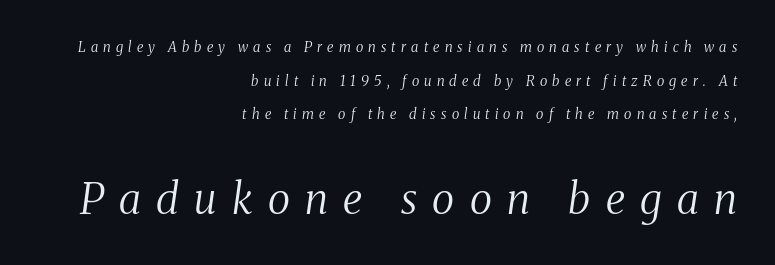
{"serif": "yes", "italic": "yes", "lean": "right", "slant_degrees": 8, "bold": "no", "weight": "regular", "width": "condensed", "stroke_contrast": "medium", "x_height": "medium", "monospaced": "no", "underline": "no", "align": "right", "line_spacing": "loose", "line_spacing_ratio": 2.4, "letter_spacing": "wide", "letter_spacing_em": 0.37, "larger_block": "second", "size_ratio": 3.0, "glyph_px": 42}
